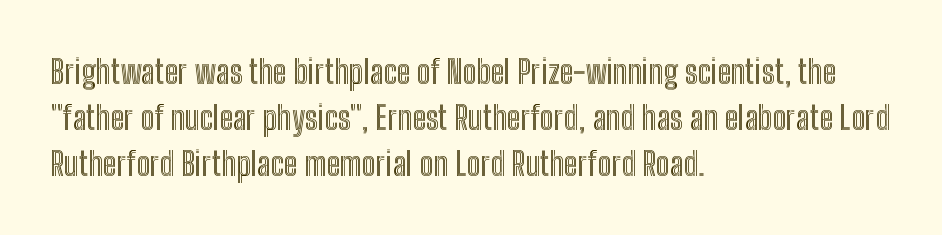
Q: Is the text italic (slanted)? A: No, it is upright.
Q: Is the text underlined? A: No.
Q: How is the paragraph aligned? A: Left-aligned.
Q: Is the spacing between letters normal or unusually wide? A: Normal.
Q: Is the spacing between lines tight, normal or loose? A: Normal.
Q: Width (condensed, normal, or wide)? A: Condensed.
Q: x-height? A: Medium.
Q: Monospaced? A: No.
